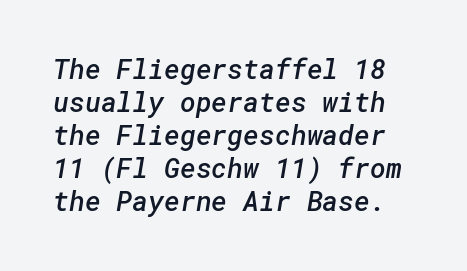
Compared with typical body copy, the letter spacing here is the same. The strokes are fattened partway — semibold, not bold. The words here are not underlined.
